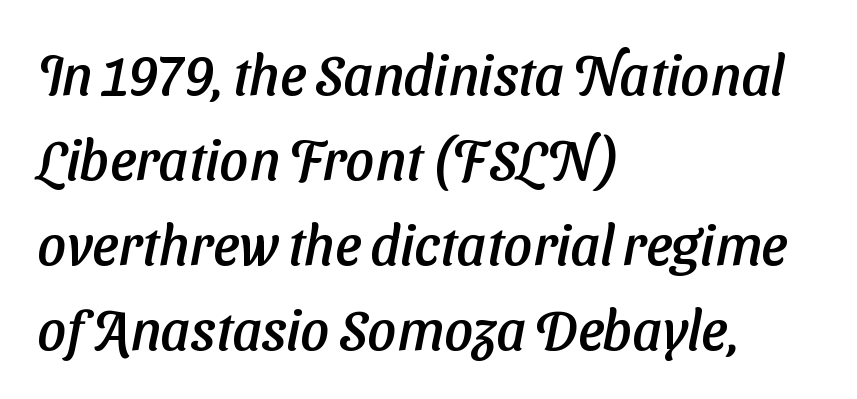
The image shows 56 px sans-serif type; set left-aligned, normal line spacing (1.52x), normal letter spacing, not underlined; low stroke contrast and a medium x-height.
